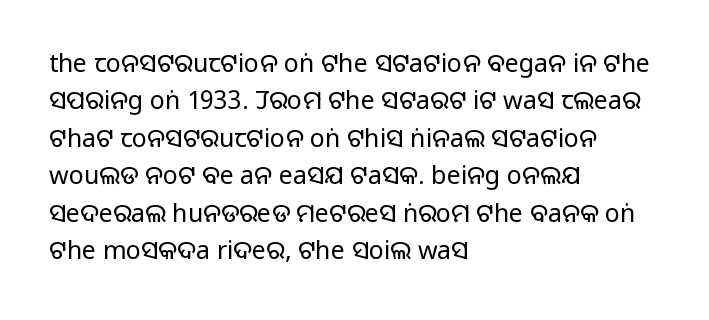
The image shows 25 px text type, upright; set left-aligned, normal line spacing (1.5x), normal letter spacing, not underlined.
